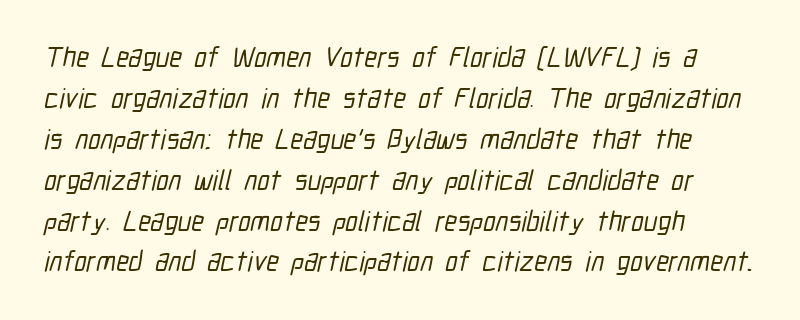
{"serif": "no", "width": "condensed", "stroke_contrast": "low", "x_height": "medium", "monospaced": "no", "underline": "no", "align": "left", "line_spacing": "normal", "line_spacing_ratio": 1.46, "letter_spacing": "normal", "letter_spacing_em": 0.0, "glyph_px": 28}
